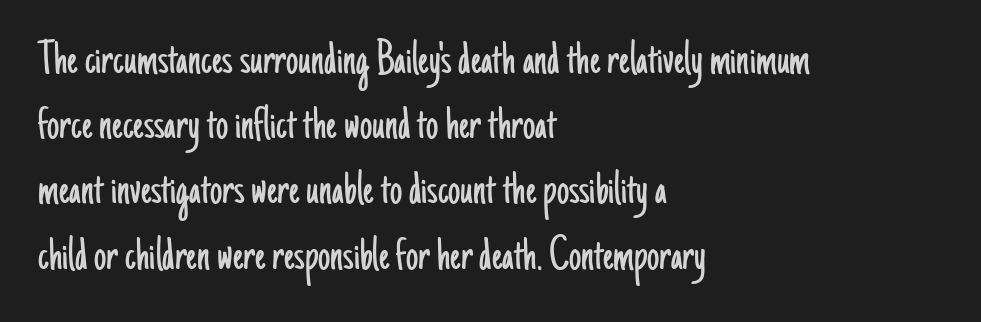
Each stroke keeps to a modest, everyday thickness or less. Letterform terminals end flat and unadorned throughout the passage. Here the designer chose a conventional face with non-uniform glyph widths. Nothing unusual about the tracking: characters are spaced as the font intends. Interline gaps are of average width in this sample. Short and long lines alike share a common starting point at left.
